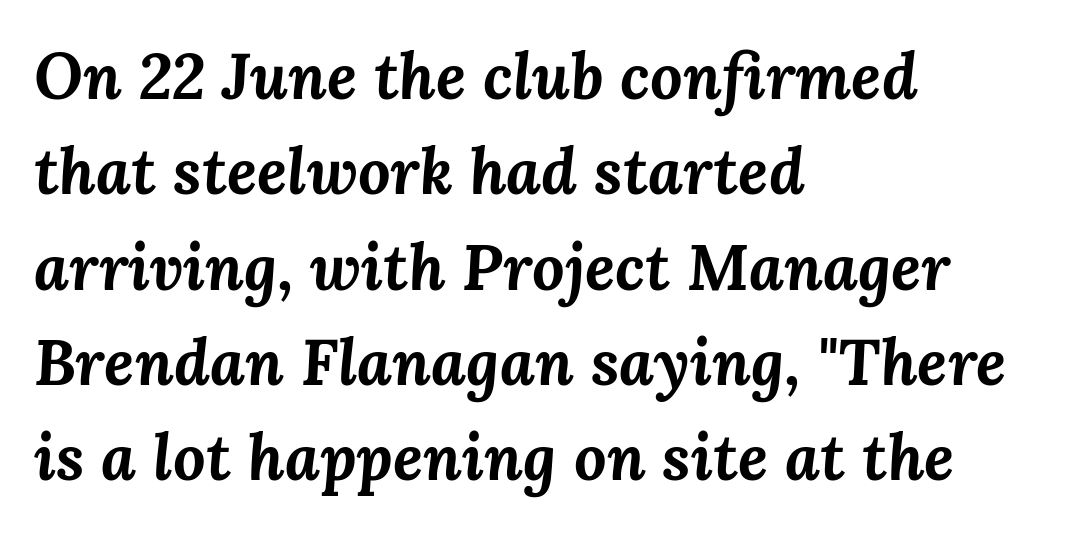
Q: Is the text bold? A: Yes.
Q: Is the text italic (slanted)? A: Yes, it leans right by about 3 degrees.
Q: Is the text underlined? A: No.
Q: How is the paragraph aligned? A: Left-aligned.
Q: Is the spacing between letters normal or unusually wide? A: Normal.
Q: Is the spacing between lines tight, normal or loose? A: Normal.
Q: Width (condensed, normal, or wide)? A: Normal.
Q: Stroke contrast? A: Medium.
Q: x-height? A: Medium.
Q: Monospaced? A: No.
